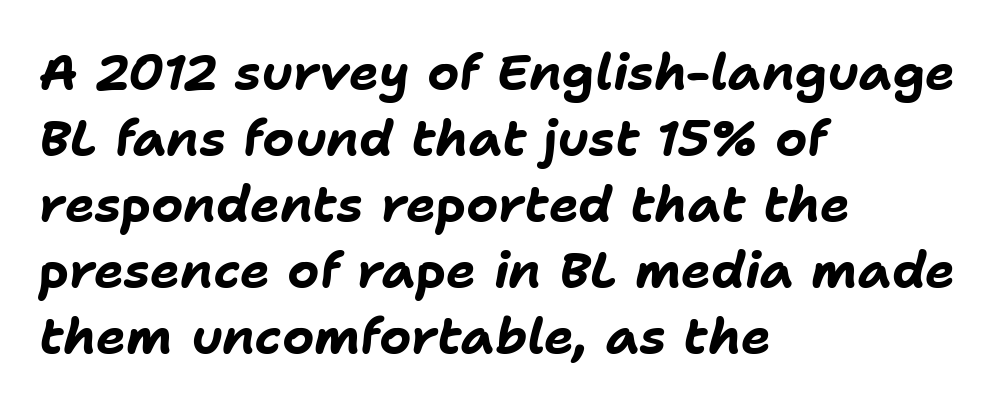
Q: Is the text bold? A: Yes.
Q: Is the text italic (slanted)? A: Yes, it leans right by about 11 degrees.
Q: Is the text underlined? A: No.
Q: How is the paragraph aligned? A: Left-aligned.
Q: Is the spacing between letters normal or unusually wide? A: Normal.
Q: Is the spacing between lines tight, normal or loose? A: Normal.
Q: Width (condensed, normal, or wide)? A: Normal.
Q: Stroke contrast? A: Low.
Q: x-height? A: Medium.
Q: Monospaced? A: No.
